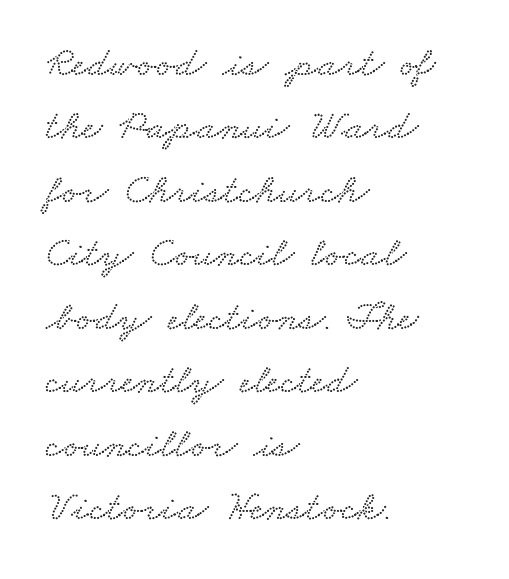
Q: Is the text underlined? A: No.
Q: How is the paragraph aligned? A: Left-aligned.
Q: Is the spacing between letters normal or unusually wide? A: Normal.
Q: Is the spacing between lines tight, normal or loose? A: Normal.
Q: Width (condensed, normal, or wide)? A: Wide.
Q: Stroke contrast? A: Low.
Q: x-height? A: Small.
Q: Monospaced? A: No.
